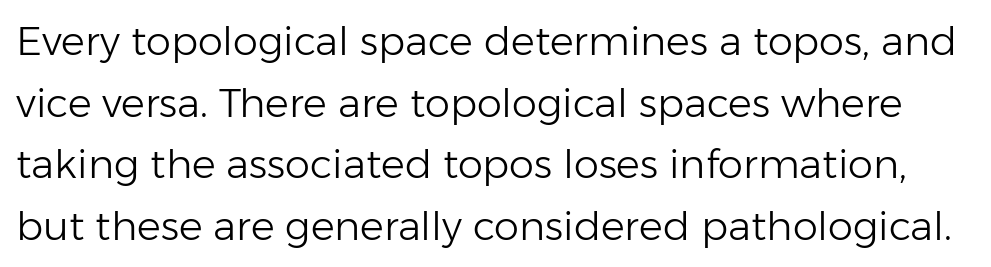
The image shows 40 px light sans-serif type, upright; set normal line spacing (1.54x), normal letter spacing, not underlined; low stroke contrast and a medium x-height.
